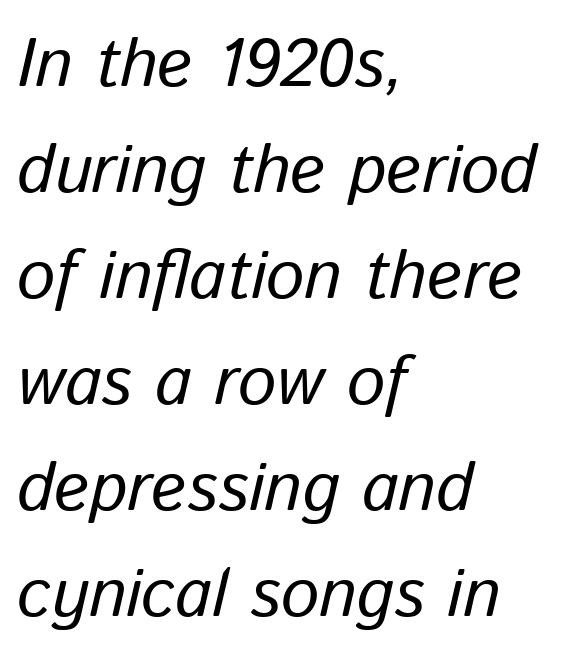
Underline: absent. Nothing heavy about these letters — not bold at all. Default kerning and tracking; the words read as compact shapes. Think of a printed novel: that variable character pitch is what you see here.
